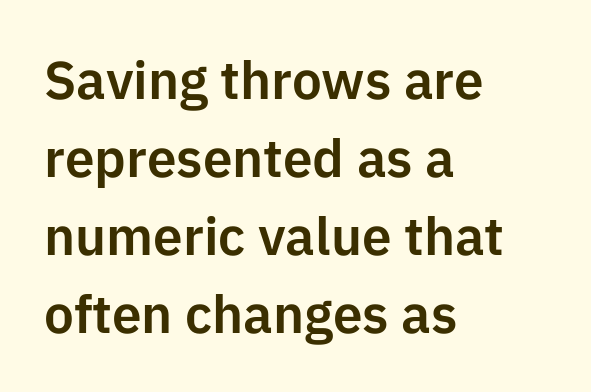
{"serif": "no", "italic": "no", "width": "normal", "stroke_contrast": "low", "x_height": "medium", "monospaced": "no", "underline": "no", "align": "left", "line_spacing": "normal", "line_spacing_ratio": 1.47, "letter_spacing": "normal", "letter_spacing_em": 0.0, "glyph_px": 53}
